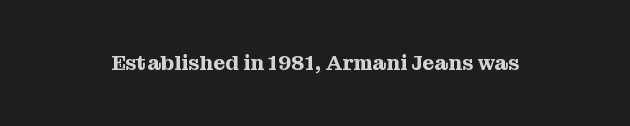
Every character sits straight up, as roman type does. The string is rendered with underlining switched off. Students, note that the glyphs here touch the page at normal intervals.
